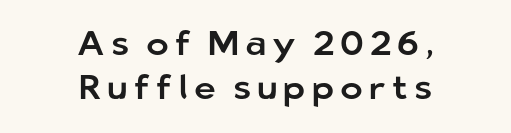
Q: Is the text italic (slanted)? A: No, it is upright.
Q: Is the typeface a serif or a sans-serif typeface? A: Sans-serif.
Q: Is the text underlined? A: No.
Q: How is the paragraph aligned? A: Centered.
Q: Is the spacing between lines tight, normal or loose? A: Normal.
Q: Width (condensed, normal, or wide)? A: Normal.
Q: Stroke contrast? A: Low.
Q: x-height? A: Medium.
Q: Monospaced? A: No.
